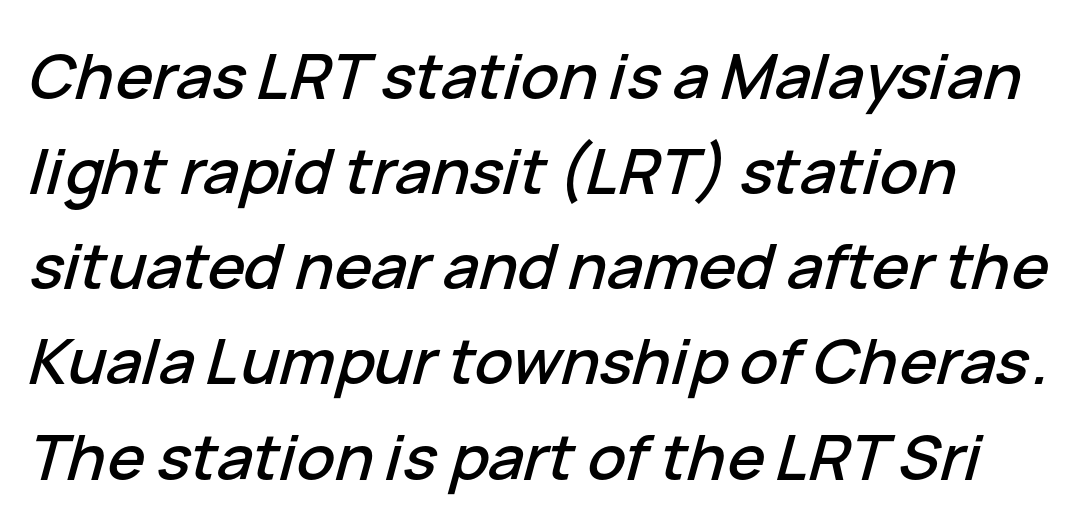
{"italic": "yes", "lean": "right", "slant_degrees": 15, "width": "normal", "stroke_contrast": "low", "x_height": "medium", "monospaced": "no", "underline": "no", "line_spacing": "normal", "line_spacing_ratio": 1.51, "letter_spacing": "normal", "letter_spacing_em": 0.0, "glyph_px": 63}
